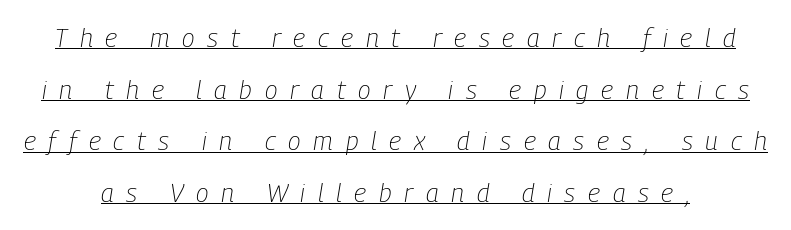
The image shows 26 px text type, italic (leaning right); set loose line spacing (1.99x), unusually wide letter spacing (+0.49 em), underlined.
